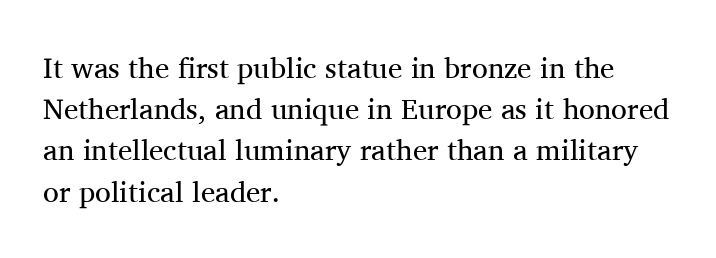
Q: Is the text bold? A: No.
Q: Is the text italic (slanted)? A: No, it is upright.
Q: Is the typeface a serif or a sans-serif typeface? A: Serif.
Q: Is the text underlined? A: No.
Q: How is the paragraph aligned? A: Left-aligned.
Q: Is the spacing between letters normal or unusually wide? A: Normal.
Q: Is the spacing between lines tight, normal or loose? A: Normal.
Q: Width (condensed, normal, or wide)? A: Normal.
Q: Stroke contrast? A: Medium.
Q: x-height? A: Medium.
Q: Monospaced? A: No.
